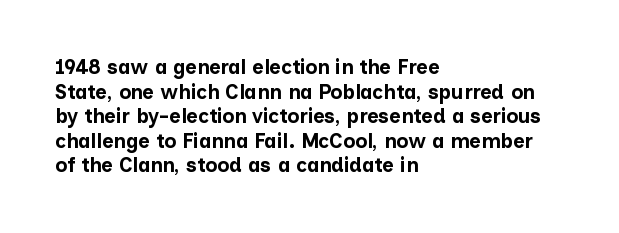
The foot of each line stays bare and open. The letters are bold, with thick, heavy strokes. The letters stand straight up with perfectly vertical stems. Compared with typical body copy, the letter spacing here is the same. These lines stack with their left ends in a neat column.
